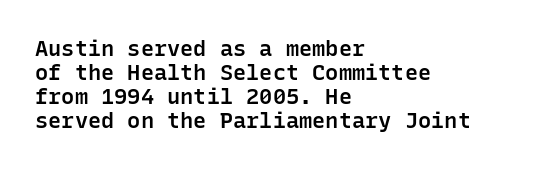
{"italic": "no", "bold": "semi", "underline": "no", "align": "left", "line_spacing": "tight", "line_spacing_ratio": 1.09, "letter_spacing": "normal", "letter_spacing_em": 0.0, "glyph_px": 22}
